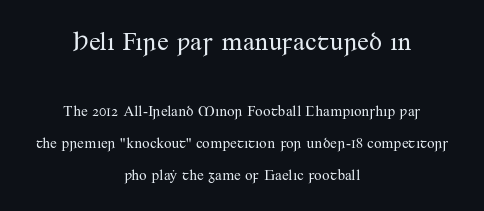
Q: Is the text bold? A: No.
Q: Is the text italic (slanted)? A: No, it is upright.
Q: Is the text underlined? A: No.
Q: How is the paragraph aligned? A: Centered.
Q: Is the spacing between letters normal or unusually wide? A: Normal.
Q: Is the spacing between lines tight, normal or loose? A: Loose.
Q: Which block of text is set in a larger size, the first (top) or the second (bottom)? A: The first (top) one.
